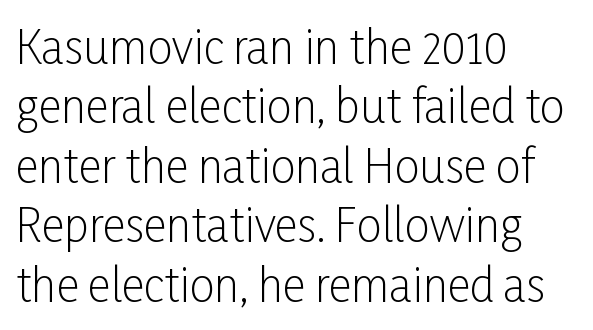
No extra tracking has been applied to these lines. The letters advance in unequal steps, a hallmark of proportional type. Counters stay open thanks to moderate or lighter strokes. When letters stand straight like this, we call the style roman or upright.
